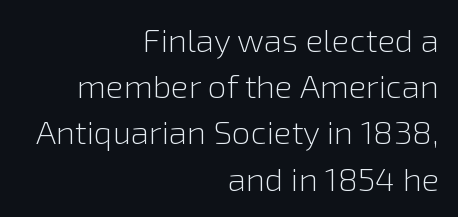
The image shows 33 px light sans-serif type, upright; set right-aligned, normal line spacing (1.4x), normal letter spacing, not underlined; low stroke contrast and a medium x-height.
